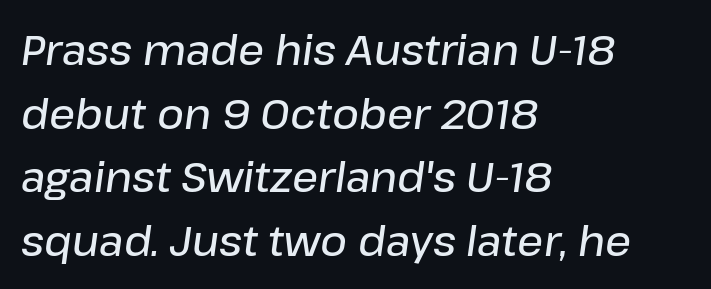
Q: Is the text bold? A: Semi-bold.
Q: Is the text italic (slanted)? A: Yes, it leans right by about 8 degrees.
Q: Is the text underlined? A: No.
Q: How is the paragraph aligned? A: Left-aligned.
Q: Is the spacing between letters normal or unusually wide? A: Normal.
Q: Is the spacing between lines tight, normal or loose? A: Normal.
Q: Width (condensed, normal, or wide)? A: Normal.
Q: Stroke contrast? A: Low.
Q: x-height? A: Medium.
Q: Monospaced? A: No.
